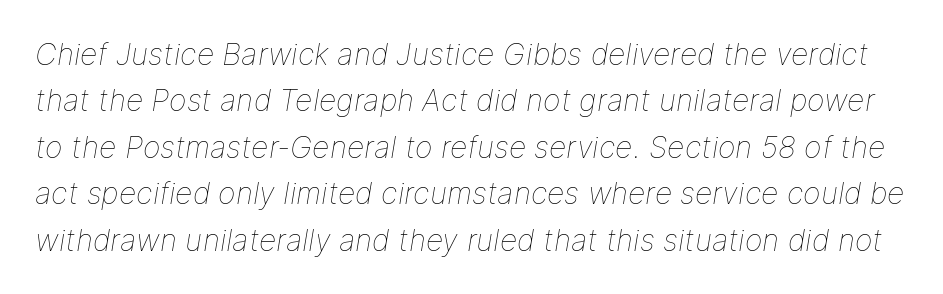
Q: Is the text bold? A: No.
Q: Is the text italic (slanted)? A: Yes, it leans right by about 9 degrees.
Q: Is the text underlined? A: No.
Q: Is the spacing between letters normal or unusually wide? A: Normal.
Q: Is the spacing between lines tight, normal or loose? A: Normal.
Q: Width (condensed, normal, or wide)? A: Normal.
Q: Stroke contrast? A: Low.
Q: x-height? A: Medium.
Q: Monospaced? A: No.
